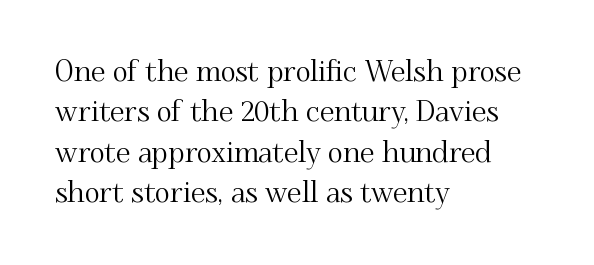
Every stem runs plumb, perpendicular to the baseline. Is the block centered? No — it sits flush against the left margin. Note the varied advance widths — an 'i' is clearly narrower than an 'm'. Each letter's strokes conclude with small projecting serifs.
